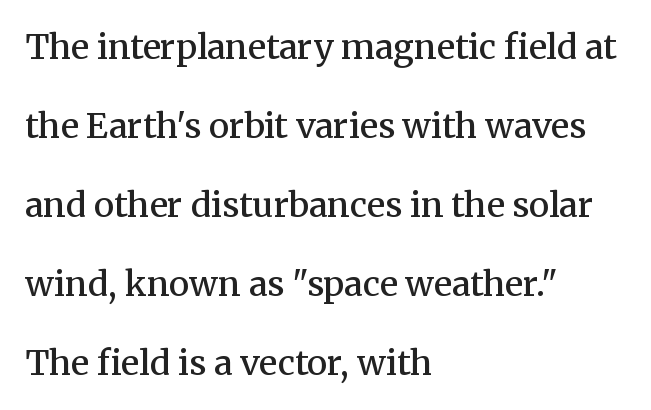
Q: Is the text bold? A: Semi-bold.
Q: Is the text italic (slanted)? A: No, it is upright.
Q: Is the typeface a serif or a sans-serif typeface? A: Serif.
Q: Is the text underlined? A: No.
Q: How is the paragraph aligned? A: Left-aligned.
Q: Is the spacing between letters normal or unusually wide? A: Normal.
Q: Is the spacing between lines tight, normal or loose? A: Loose.
Q: Width (condensed, normal, or wide)? A: Normal.
Q: Stroke contrast? A: Medium.
Q: x-height? A: Medium.
Q: Monospaced? A: No.
